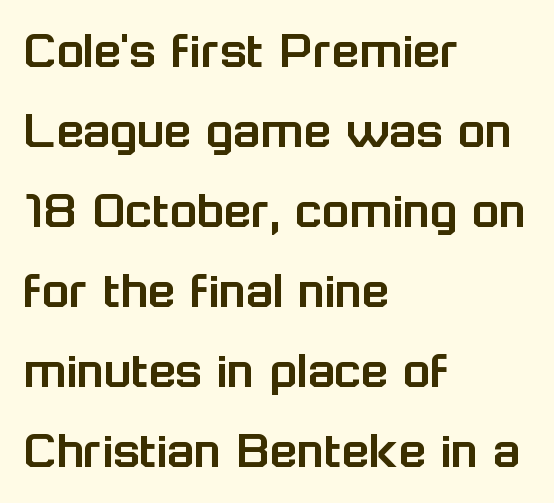
Type without underlining. Short note: letters normally spaced. The block of text has a typical density, with ordinary space between rows. This sample has the flowing, uneven cadence of proportional lettering.
